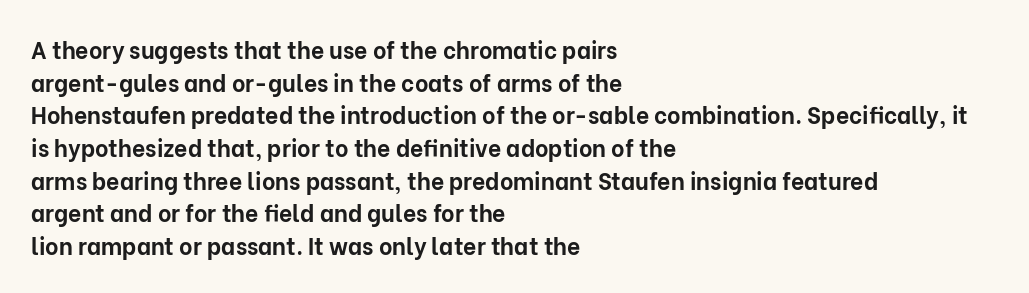
{"italic": "no", "bold": "yes", "underline": "no", "align": "left", "line_spacing": "normal", "line_spacing_ratio": 1.42, "letter_spacing": "normal", "letter_spacing_em": 0.0, "glyph_px": 23}
